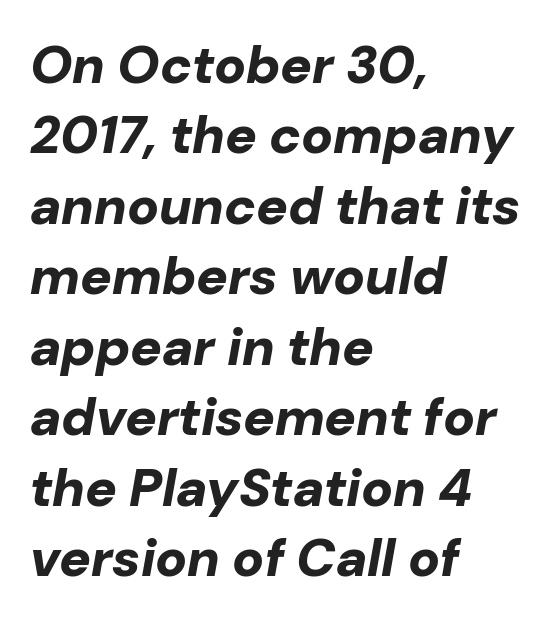
Q: Is the text bold? A: Yes.
Q: Is the text italic (slanted)? A: Yes, it leans right by about 10 degrees.
Q: Is the text underlined? A: No.
Q: How is the paragraph aligned? A: Left-aligned.
Q: Is the spacing between letters normal or unusually wide? A: Normal.
Q: Is the spacing between lines tight, normal or loose? A: Normal.
Q: Width (condensed, normal, or wide)? A: Normal.
Q: Stroke contrast? A: Low.
Q: x-height? A: Medium.
Q: Monospaced? A: No.
